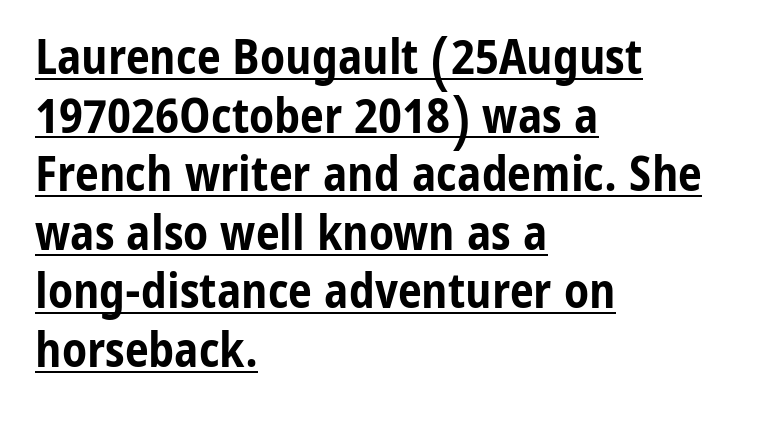
Q: Is the text bold? A: Yes.
Q: Is the text italic (slanted)? A: No, it is upright.
Q: Is the typeface a serif or a sans-serif typeface? A: Sans-serif.
Q: Is the text underlined? A: Yes.
Q: How is the paragraph aligned? A: Left-aligned.
Q: Is the spacing between letters normal or unusually wide? A: Normal.
Q: Width (condensed, normal, or wide)? A: Condensed.
Q: Stroke contrast? A: Low.
Q: x-height? A: Medium.
Q: Monospaced? A: No.
